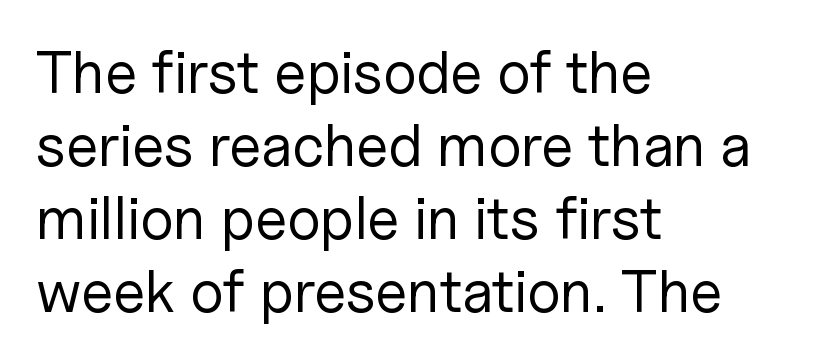
Nope, not italic — everything's standing straight. Inter-character spacing is left at the font's built-in metrics. If you drew a ruler down the left edge, every line would touch it. Proportional: the letters do not fall into vertical columns. The designer went with a sans here, leaving each stem footless.
